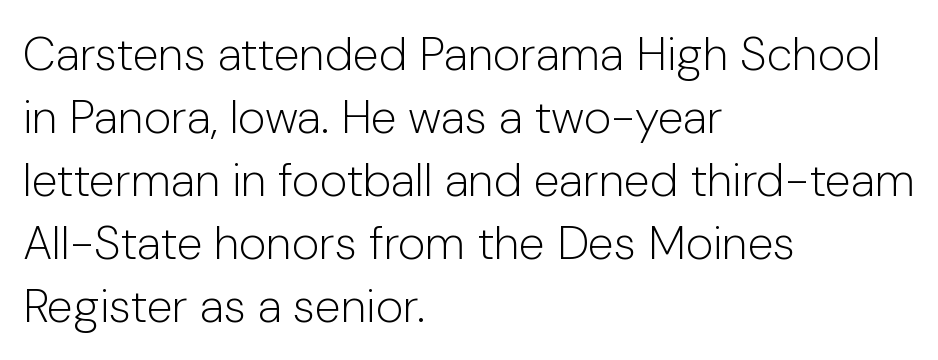
Q: Is the text bold? A: No.
Q: Is the text italic (slanted)? A: No, it is upright.
Q: Is the typeface a serif or a sans-serif typeface? A: Sans-serif.
Q: Is the text underlined? A: No.
Q: How is the paragraph aligned? A: Left-aligned.
Q: Is the spacing between letters normal or unusually wide? A: Normal.
Q: Is the spacing between lines tight, normal or loose? A: Normal.
Q: Width (condensed, normal, or wide)? A: Normal.
Q: Stroke contrast? A: Low.
Q: x-height? A: Medium.
Q: Monospaced? A: No.
